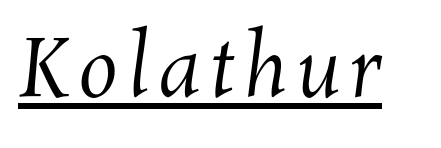
The image shows 79 px regular-weight type; set underlined; medium stroke contrast and a medium x-height.
